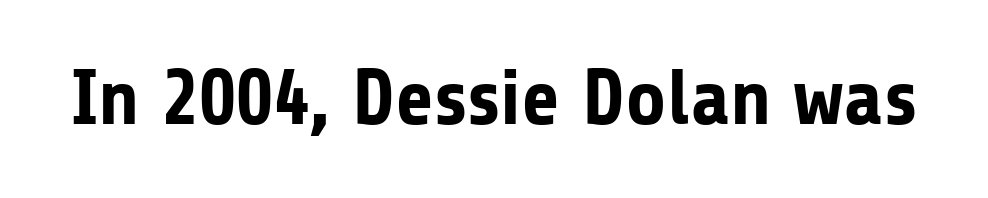
The type sits square on the baseline with zero lean. The letters advance in unequal steps, a hallmark of proportional type. A full-strength bold gives these letters their thick strokes. Serif or sans? Sans — the stroke terminals are bare. Look at the tracking — it's just the regular setting, nothing added. Each row of text sits above clean, open space.
